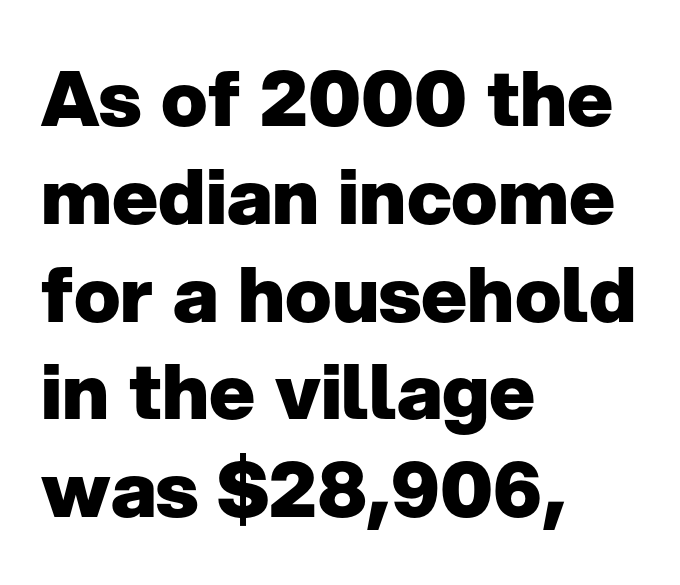
Here the designer chose a conventional face with non-uniform glyph widths. Does the leading feel generous? No, just average. The typesetter chose a ragged-right arrangement here. A typesetter would label this face a sans. Plain, unruled lines of type.
